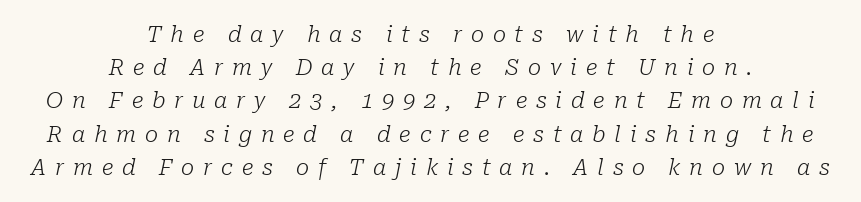
{"italic": "yes", "lean": "right", "slant_degrees": 10, "bold": "no", "underline": "no", "align": "center", "line_spacing": "normal", "line_spacing_ratio": 1.51, "letter_spacing": "wide", "letter_spacing_em": 0.4, "glyph_px": 22}
